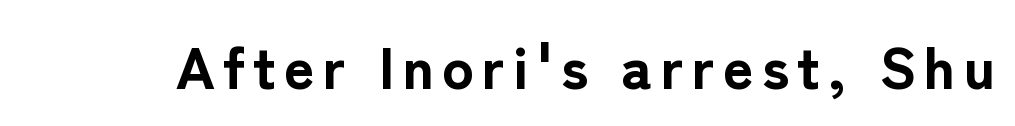
The image shows 59 px bold sans-serif type, upright; set not underlined; low stroke contrast and a medium x-height.
